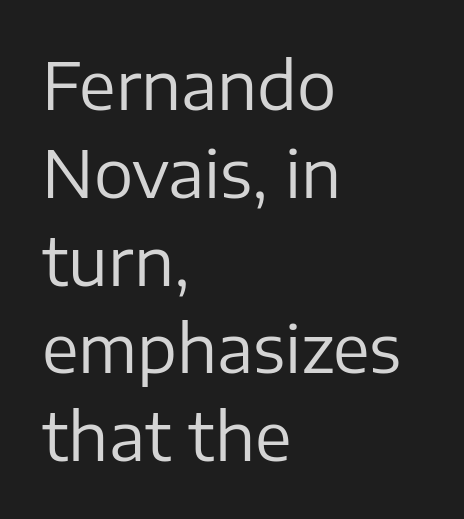
Q: Is the text bold? A: No.
Q: Is the text italic (slanted)? A: No, it is upright.
Q: Is the typeface a serif or a sans-serif typeface? A: Sans-serif.
Q: Is the text underlined? A: No.
Q: How is the paragraph aligned? A: Left-aligned.
Q: Is the spacing between letters normal or unusually wide? A: Normal.
Q: Is the spacing between lines tight, normal or loose? A: Normal.
Q: Width (condensed, normal, or wide)? A: Normal.
Q: Stroke contrast? A: Low.
Q: x-height? A: Medium.
Q: Monospaced? A: No.
